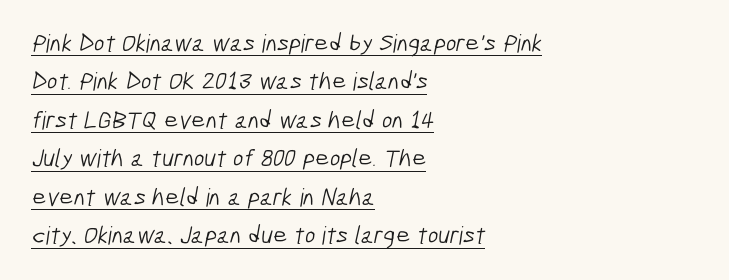
Reading down the block, your eye returns to a fixed left position each line. Each line of the rendering has a horizontal stroke beneath the glyphs. Interline gaps are of average width in this sample. The strokes carry an ordinary text weight at most.
